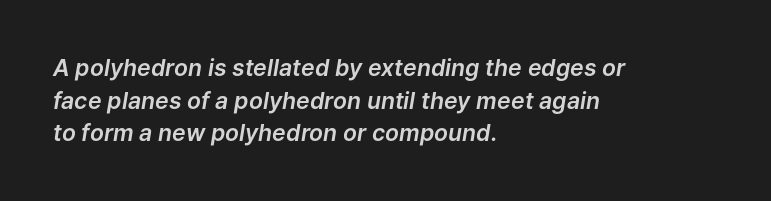
The rendering keeps characters at their native spacing. Tall strokes in this sample are angled rather than plumb. The paragraph shown leans on its left margin. Just letters on the line, the space beneath them empty.
